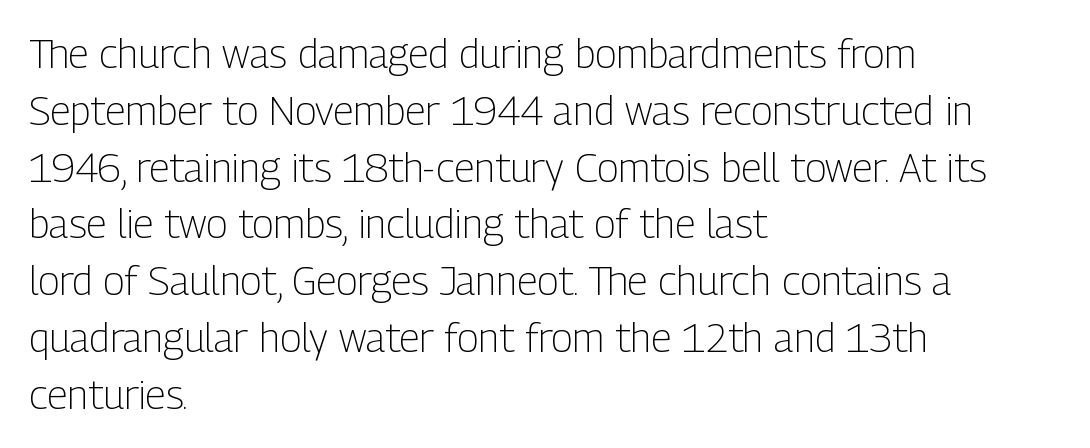
Each stroke keeps to a modest, everyday thickness or less. The lines sit at an ordinary, default distance from one another. The horizontal fit of the characters is conventional and even. Check where the strokes stop: nothing finishes them off — pure sans. Is this a fixed-width face? No — the glyphs have proportional, varying widths.
